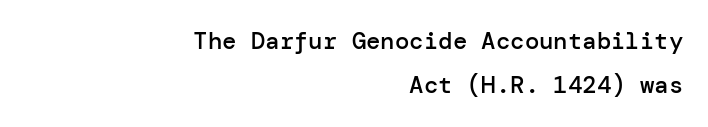
Short note: letters normally spaced. Characters remain perfectly vertical along every line. Does the copy run flush right? Yes — the right margin is perfectly even. Compared with an ordinary text face, these strokes are moderately heavier — a semibold. A clean baseline with only descenders dipping below it.
